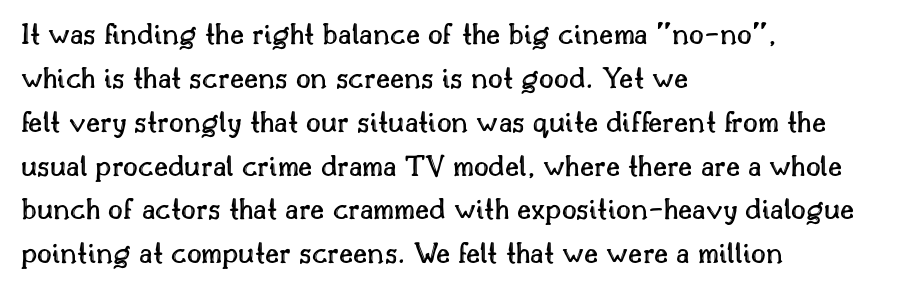
The image shows 32 px text type, upright; set left-aligned, normal line spacing (1.37x), normal letter spacing, not underlined; a small x-height.
